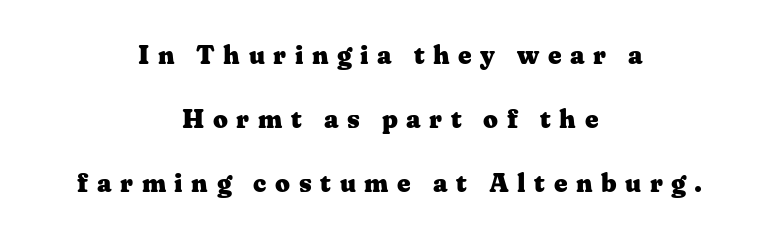
{"italic": "no", "bold": "yes", "underline": "no", "align": "center", "line_spacing": "loose", "line_spacing_ratio": 2.46, "letter_spacing": "wide", "letter_spacing_em": 0.33, "glyph_px": 26}
